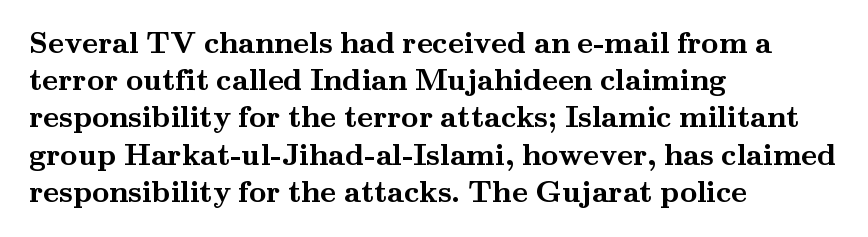
The image shows 30 px semibold, wide serif type, upright; set left-aligned, line spacing 1.24x, normal letter spacing, not underlined; medium stroke contrast and a small x-height.
